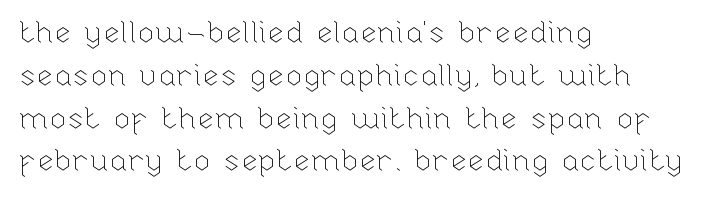
The image shows 31 px thin type, upright; set left-aligned, normal line spacing (1.38x), normal letter spacing, not underlined; low stroke contrast and a medium x-height.
